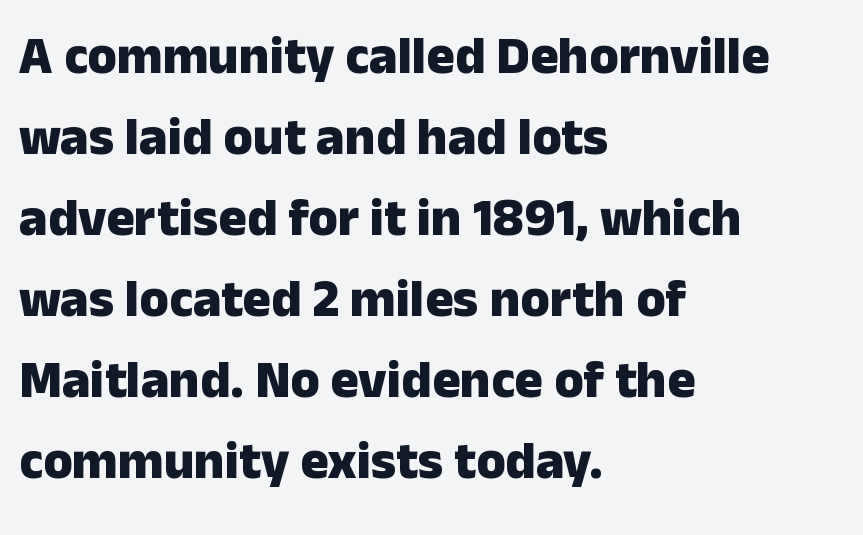
Q: Is the text bold? A: Yes.
Q: Is the text italic (slanted)? A: No, it is upright.
Q: Is the typeface a serif or a sans-serif typeface? A: Sans-serif.
Q: Is the text underlined? A: No.
Q: How is the paragraph aligned? A: Left-aligned.
Q: Is the spacing between letters normal or unusually wide? A: Normal.
Q: Is the spacing between lines tight, normal or loose? A: Normal.
Q: Width (condensed, normal, or wide)? A: Normal.
Q: Stroke contrast? A: Low.
Q: x-height? A: Medium.
Q: Monospaced? A: No.
